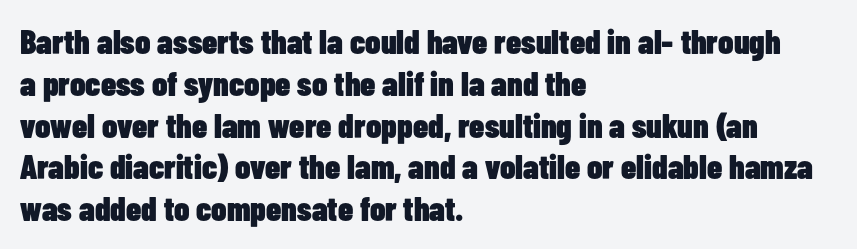
The image shows 34 px heavy, condensed sans-serif type, upright; set left-aligned, line spacing 1.23x, normal letter spacing, not underlined; low stroke contrast and a medium x-height.
